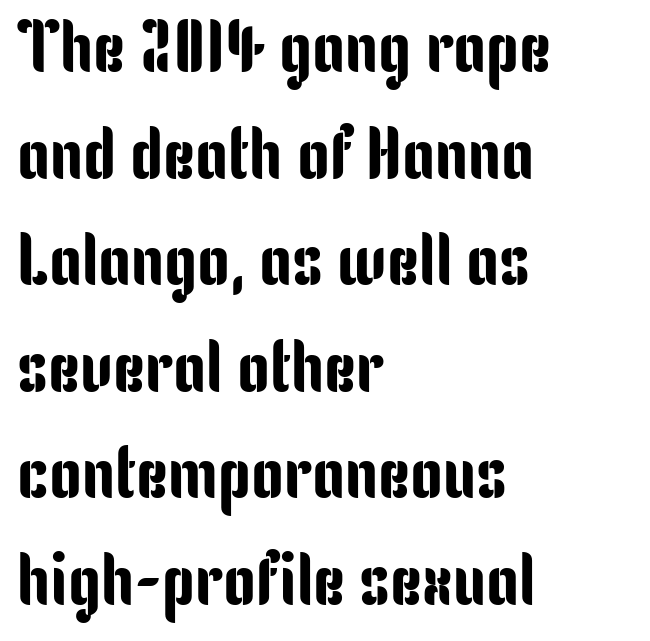
The image shows 73 px condensed sans-serif type, upright; set left-aligned, normal line spacing (1.46x), normal letter spacing, not underlined; low stroke contrast and a medium x-height.
